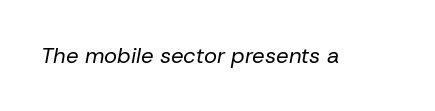
Q: Is the text bold? A: No.
Q: Is the text italic (slanted)? A: Yes, it leans right by about 10 degrees.
Q: Is the text underlined? A: No.
Q: Is the spacing between letters normal or unusually wide? A: Normal.
